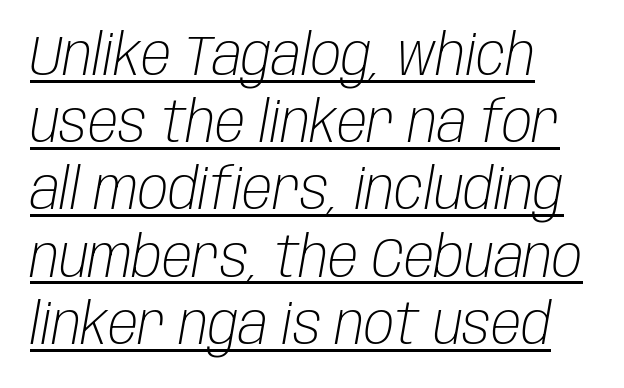
The image shows 56 px light, condensed type, italic (leaning right); set left-aligned, line spacing 1.2x, normal letter spacing, underlined; low stroke contrast and a large x-height.
